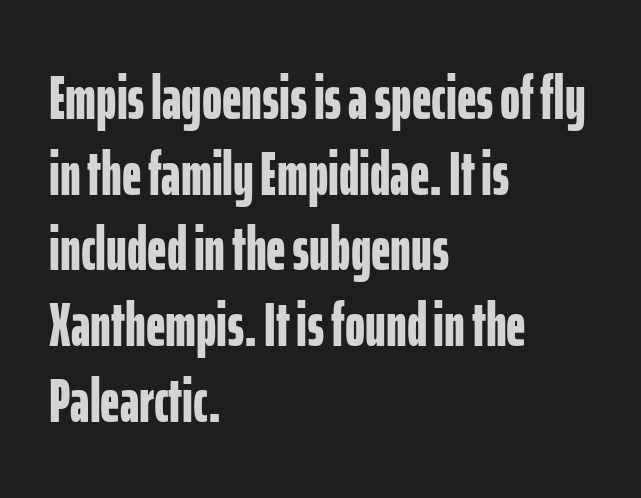
The image shows 61 px bold, condensed sans-serif type, upright; set left-aligned, line spacing 1.24x, normal letter spacing, not underlined; low stroke contrast and a medium x-height.
